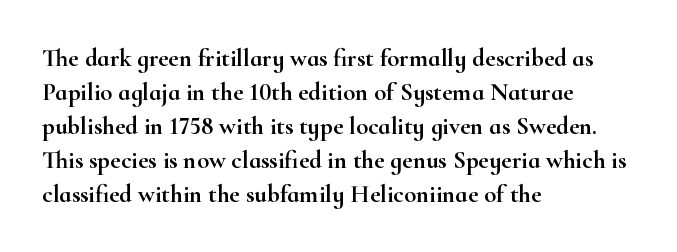
{"italic": "no", "underline": "no", "align": "left", "line_spacing": "normal", "line_spacing_ratio": 1.36, "letter_spacing": "normal", "letter_spacing_em": 0.0, "glyph_px": 25}
